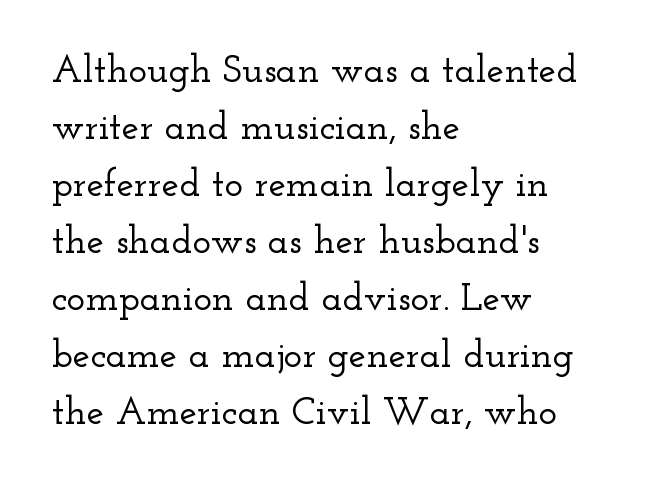
Does the lettering tilt? It doesn't — this is upright. These lines are rendered in a variable-pitch font. A bare baseline throughout the passage. If you measured baseline to baseline, you'd find a middling distance. This sample uses plain, unmodified letter spacing.
